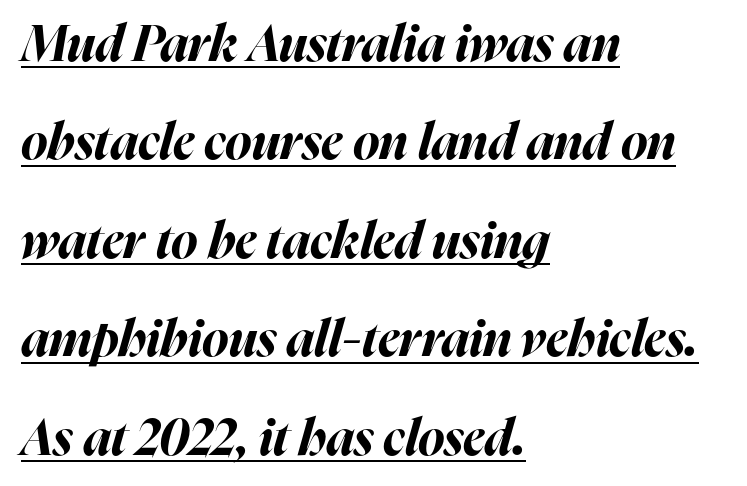
Q: Is the text bold? A: Yes.
Q: Is the text italic (slanted)? A: Yes, it leans right by about 16 degrees.
Q: Is the text underlined? A: Yes.
Q: How is the paragraph aligned? A: Left-aligned.
Q: Is the spacing between letters normal or unusually wide? A: Normal.
Q: Is the spacing between lines tight, normal or loose? A: Loose.
Q: Width (condensed, normal, or wide)? A: Normal.
Q: Stroke contrast? A: High.
Q: x-height? A: Medium.
Q: Monospaced? A: No.
